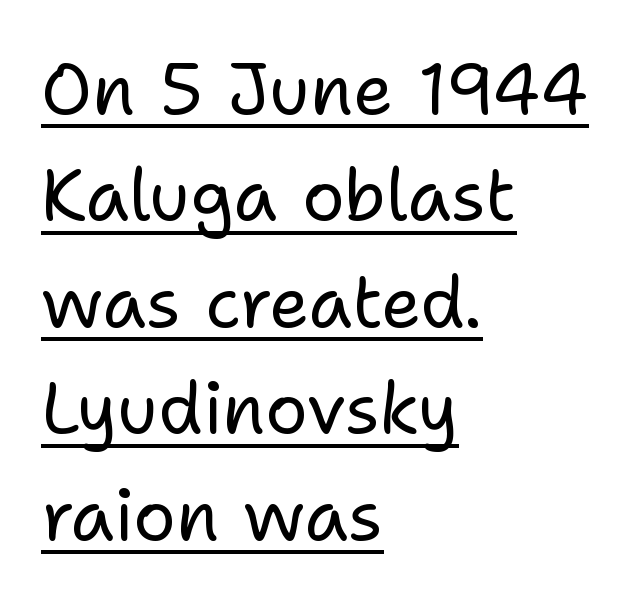
{"serif": "no", "italic": "no", "bold": "no", "weight": "regular", "width": "normal", "stroke_contrast": "low", "x_height": "medium", "monospaced": "no", "underline": "yes", "align": "left", "line_spacing": "normal", "line_spacing_ratio": 1.5, "letter_spacing": "normal", "letter_spacing_em": 0.0, "glyph_px": 71}
